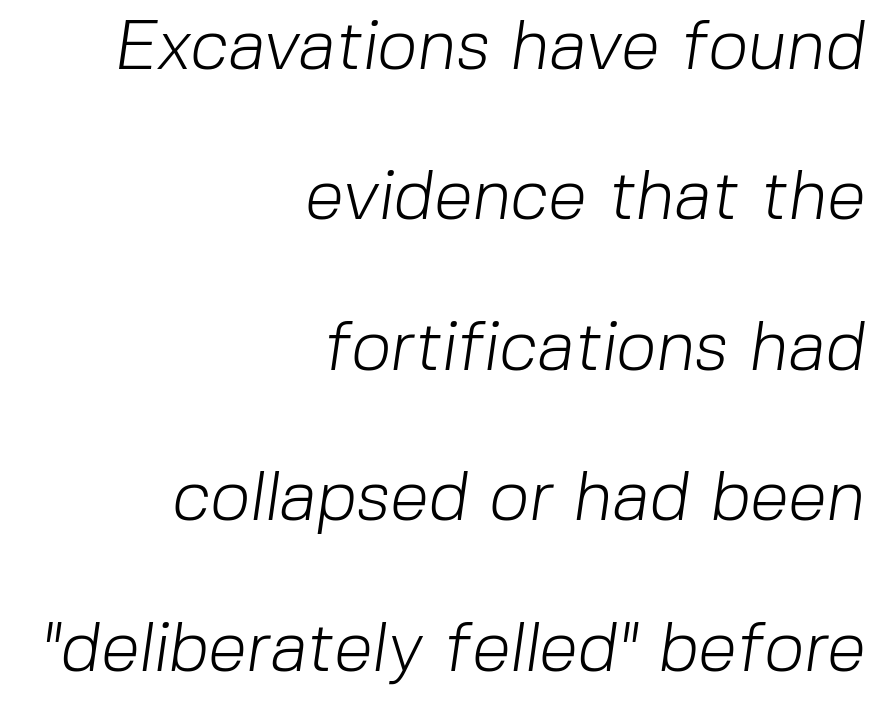
Honestly, the rows look like they've been pulled way apart. Nobody touched the tracking dial on this one. Clear beneath every line of the passage. Weight: in the light-to-regular range. Spacing verdict: proportional, widths tailored to each character. This rendering employs a face without finishing strokes, i.e., a sans-serif.
